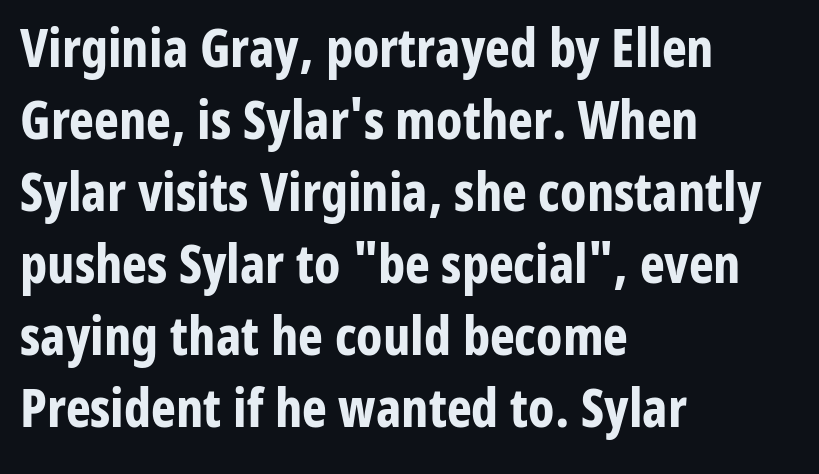
Rendered with straight, roman letterforms. Serifs: no, the terminals of the letterforms are clean. Vertical spacing — default. Spacing between characters is what you'd get straight out of the box.
